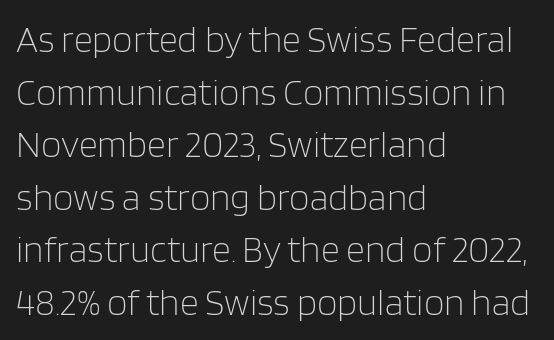
Ascenders rise straight up at ninety degrees. Classification — sans serif. Caption: standard tracking, unaltered. Is this a heavy cut? Hardly; it is regular or lighter. A student would call this left alignment; a typographer would say flush left, rag right.
